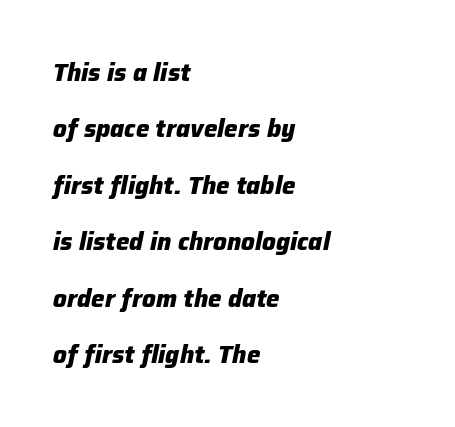
Q: Is the text bold? A: Yes.
Q: Is the text italic (slanted)? A: Yes, it leans right by about 12 degrees.
Q: Is the text underlined? A: No.
Q: How is the paragraph aligned? A: Left-aligned.
Q: Is the spacing between letters normal or unusually wide? A: Normal.
Q: Is the spacing between lines tight, normal or loose? A: Loose.
